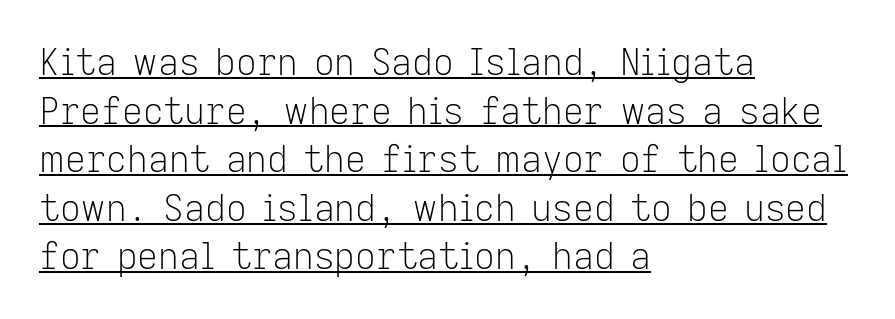
The font family rendered here belongs to the sans-serif group. Standard letterfit; no display-style spreading of the glyphs. Leading matches the norm, producing a regular column. It's the straight-up-and-down kind of type. Underlining? Definitely there.
